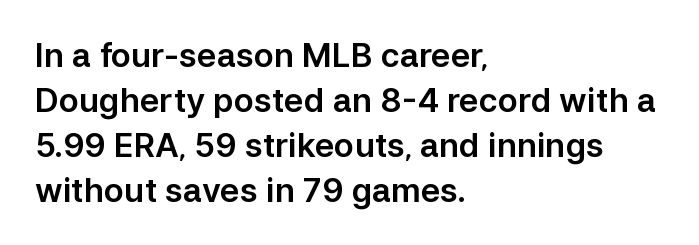
The paragraph shown leans on its left margin. Nope, not italic — everything's standing straight. Each word holds together tightly as a unit, with standard inter-letter gaps. The text was rendered using a sans face with plain stroke endings. The passage shown is typed in a proportional face where columns would drift.
